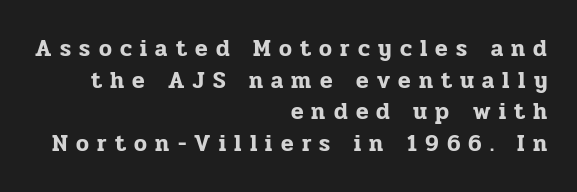
{"italic": "no", "underline": "no", "align": "right", "line_spacing": "normal", "line_spacing_ratio": 1.37, "letter_spacing": "wide", "letter_spacing_em": 0.36, "glyph_px": 23}
